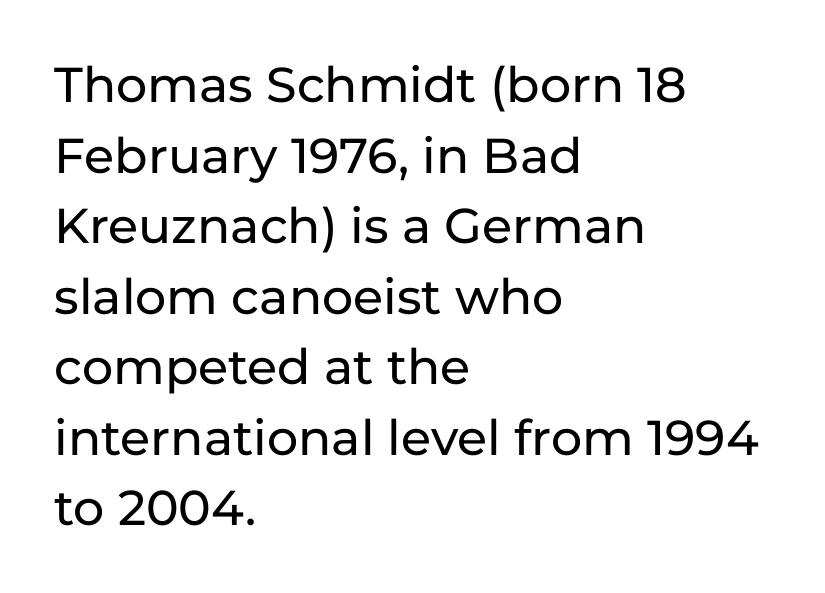
{"serif": "no", "italic": "no", "width": "normal", "stroke_contrast": "low", "x_height": "medium", "monospaced": "no", "underline": "no", "align": "left", "line_spacing": "normal", "line_spacing_ratio": 1.44, "letter_spacing": "normal", "letter_spacing_em": 0.0, "glyph_px": 49}
